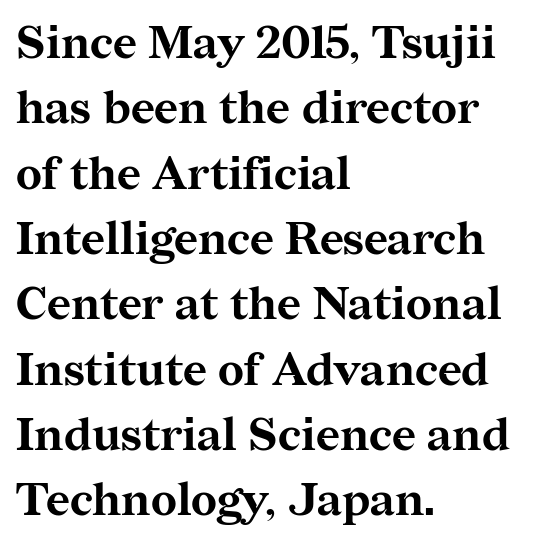
{"serif": "yes", "italic": "no", "bold": "yes", "weight": "bold", "width": "normal", "stroke_contrast": "medium", "x_height": "medium", "monospaced": "no", "underline": "no", "align": "left", "line_spacing": "normal", "line_spacing_ratio": 1.42, "letter_spacing": "normal", "letter_spacing_em": 0.0, "glyph_px": 46}
